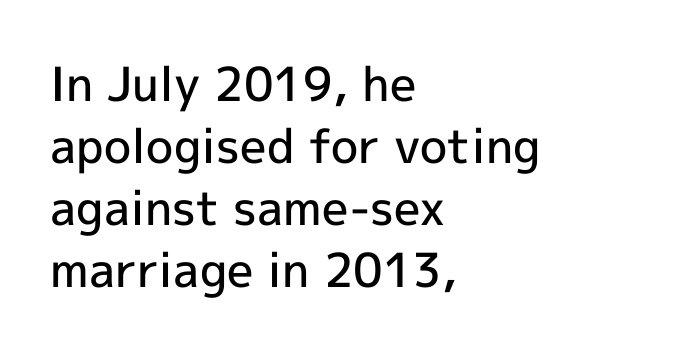
Q: Is the text bold? A: Semi-bold.
Q: Is the text italic (slanted)? A: No, it is upright.
Q: Is the typeface a serif or a sans-serif typeface? A: Sans-serif.
Q: Is the text underlined? A: No.
Q: How is the paragraph aligned? A: Left-aligned.
Q: Is the spacing between letters normal or unusually wide? A: Normal.
Q: Is the spacing between lines tight, normal or loose? A: Normal.
Q: Width (condensed, normal, or wide)? A: Normal.
Q: x-height? A: Medium.
Q: Monospaced? A: No.
